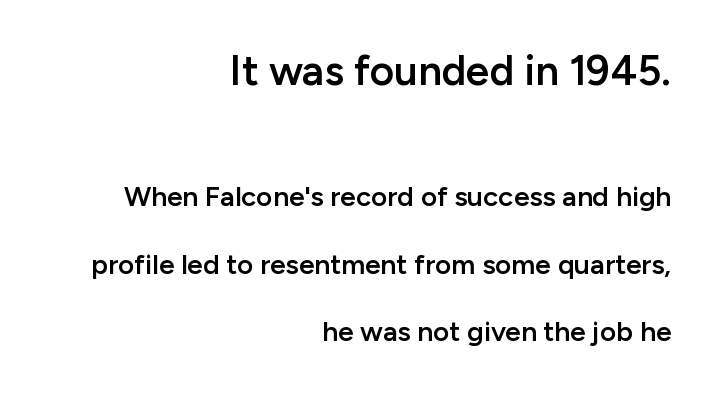
{"serif": "no", "italic": "no", "bold": "semi", "weight": "semibold", "width": "normal", "stroke_contrast": "low", "x_height": "medium", "monospaced": "no", "underline": "no", "align": "right", "line_spacing": "loose", "line_spacing_ratio": 2.4, "letter_spacing": "normal", "letter_spacing_em": 0.0, "larger_block": "first", "size_ratio": 1.5, "glyph_px": 42}
